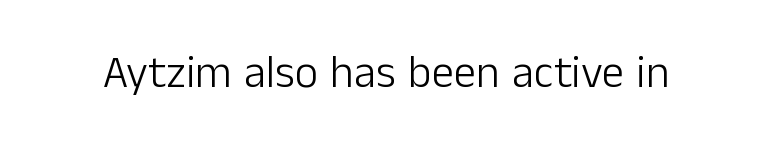
Q: Is the text bold? A: No.
Q: Is the text italic (slanted)? A: No, it is upright.
Q: Is the typeface a serif or a sans-serif typeface? A: Sans-serif.
Q: Is the text underlined? A: No.
Q: Is the spacing between letters normal or unusually wide? A: Normal.
Q: Width (condensed, normal, or wide)? A: Normal.
Q: Stroke contrast? A: Low.
Q: x-height? A: Medium.
Q: Monospaced? A: No.
